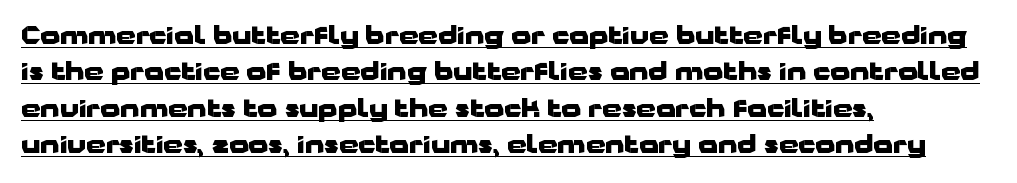
Q: Is the text bold? A: Yes.
Q: Is the text italic (slanted)? A: No, it is upright.
Q: Is the text underlined? A: Yes.
Q: How is the paragraph aligned? A: Left-aligned.
Q: Is the spacing between letters normal or unusually wide? A: Normal.
Q: Is the spacing between lines tight, normal or loose? A: Normal.
